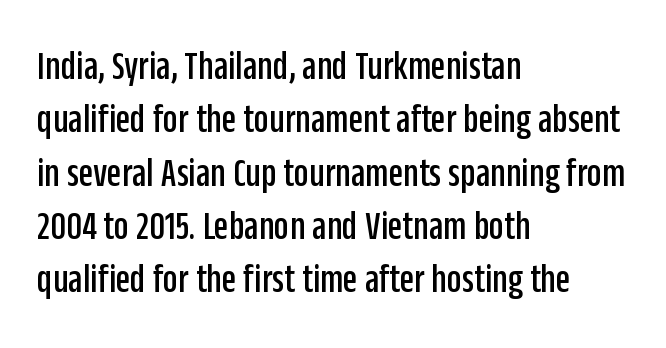
The image shows 42 px condensed sans-serif type, upright; set left-aligned, normal line spacing (1.27x), normal letter spacing, not underlined; low stroke contrast and a large x-height.
